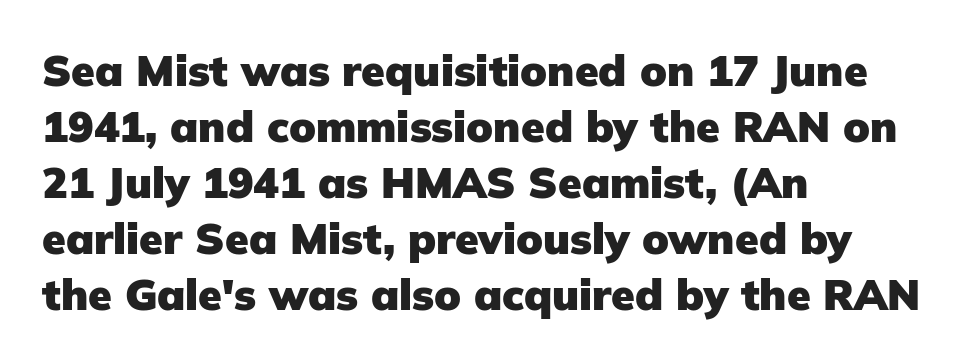
Casual observation: everything's shoved over to the left. This sample keeps an unexceptional amount of space between lines. Has an underline been added? It has not. The axis of the letterforms is exactly vertical. Is this a fixed-width face? No — the glyphs have proportional, varying widths.
